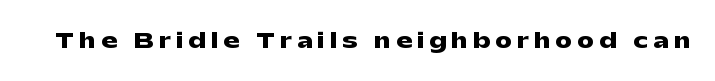
Honestly, there is no underline to notice here at all. Italic: no, the glyphs are upright roman. This rendering widens character spacing well past its baseline value. You'd pick this weight for a headline — it's a proper bold.
